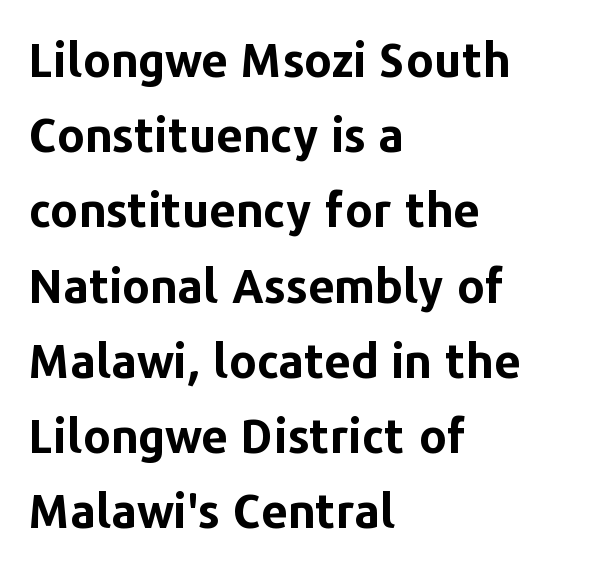
Q: Is the text bold? A: Yes.
Q: Is the text italic (slanted)? A: No, it is upright.
Q: Is the typeface a serif or a sans-serif typeface? A: Sans-serif.
Q: Is the text underlined? A: No.
Q: How is the paragraph aligned? A: Left-aligned.
Q: Is the spacing between letters normal or unusually wide? A: Normal.
Q: Is the spacing between lines tight, normal or loose? A: Normal.
Q: Width (condensed, normal, or wide)? A: Normal.
Q: Stroke contrast? A: Low.
Q: x-height? A: Medium.
Q: Monospaced? A: No.
